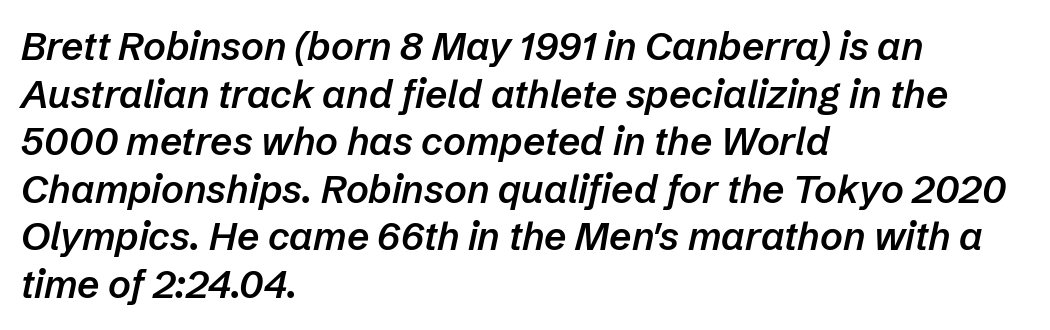
Q: Is the text bold? A: Semi-bold.
Q: Is the text italic (slanted)? A: Yes, it leans right by about 12 degrees.
Q: Is the text underlined? A: No.
Q: How is the paragraph aligned? A: Left-aligned.
Q: Is the spacing between letters normal or unusually wide? A: Normal.
Q: Width (condensed, normal, or wide)? A: Normal.
Q: Stroke contrast? A: Low.
Q: x-height? A: Medium.
Q: Monospaced? A: No.
